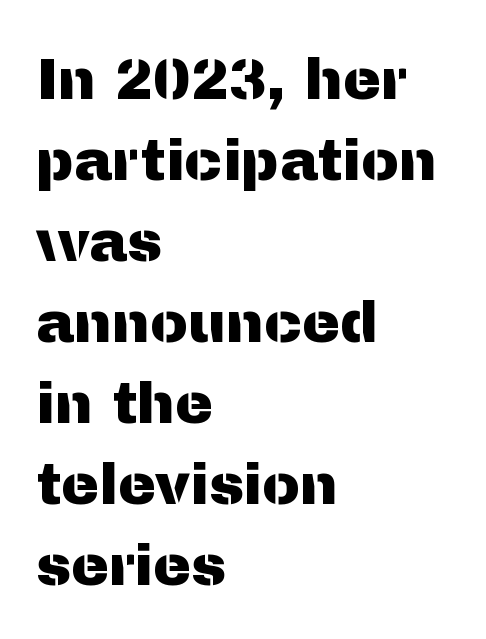
Do the letters lean? They stand straight. The passage shown has conventional tracking throughout. Rows of type keep a routine distance in the vertical direction. Typeset ragged right — the left edge is the straight one. This rendering features lettering with no underline. You can tell from the bare stems that sans-serif type was used.
